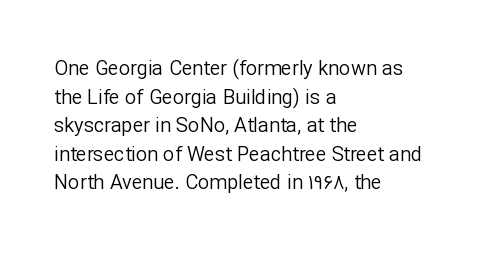
Honestly, the letter spacing is just normal — you wouldn't notice it. Every row of glyphs begins at an identical x-position on the left. The lettering holds an erect, upright posture throughout. A typesetter would call this leading conventional body-copy spacing.
